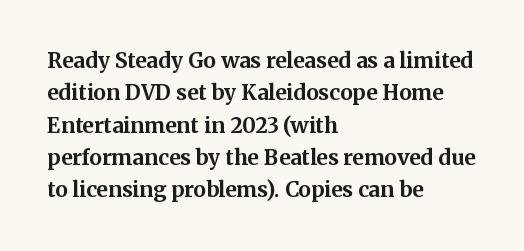
Unlike italic type, these characters show no tilt at all. Line starts are locked; line ends wander. Characters follow at the spacing the type designer built in. On the weight axis this lands at bold, roughly 700. The passage shown is not underscored anywhere.
